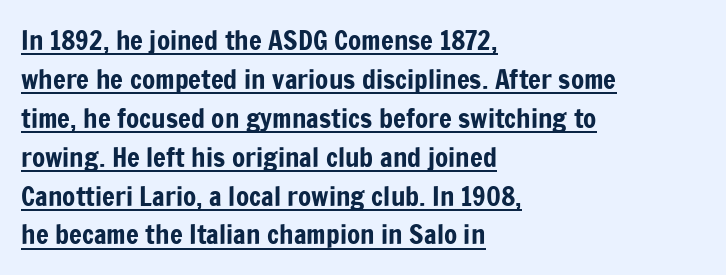
{"italic": "no", "underline": "yes", "align": "left", "line_spacing": "normal", "line_spacing_ratio": 1.44, "letter_spacing": "normal", "letter_spacing_em": 0.0, "glyph_px": 27}
